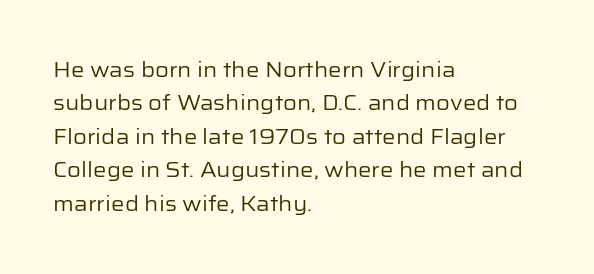
{"italic": "no", "bold": "no", "underline": "no", "align": "left", "line_spacing": "normal", "line_spacing_ratio": 1.59, "letter_spacing": "normal", "letter_spacing_em": 0.0, "glyph_px": 21}
